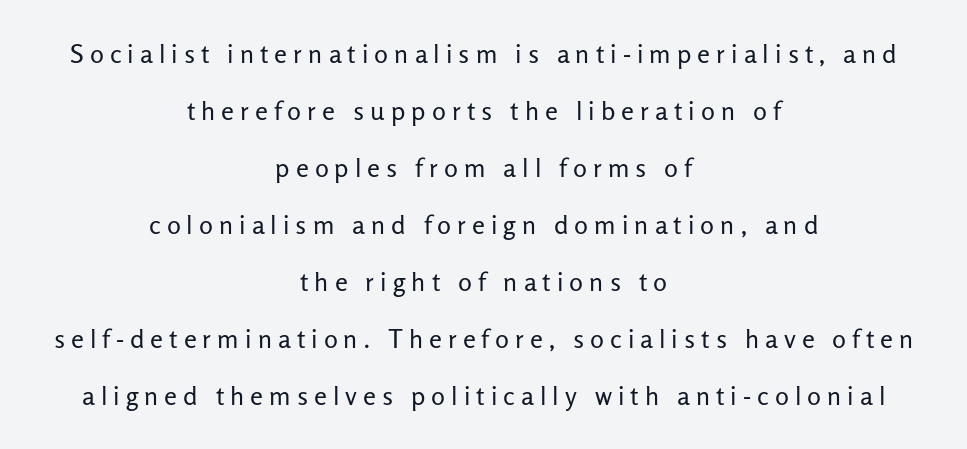
A clean baseline with only descenders dipping below it. Notice how the stems are strictly vertical — no italics here. Weight: not bold — regular or lighter. You could fit nearly another row in the gap between these rows.
